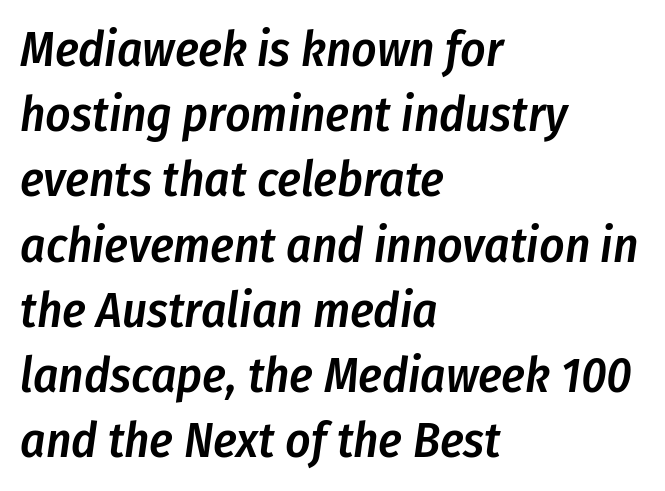
Note the varied advance widths — an 'i' is clearly narrower than an 'm'. Words float on clear page, feet unadorned. The rendering uses a semibold face; strokes are thickened but not to full bold. Letter spacing: default. Style check: oblique. Short and long lines alike share a common starting point at left.
